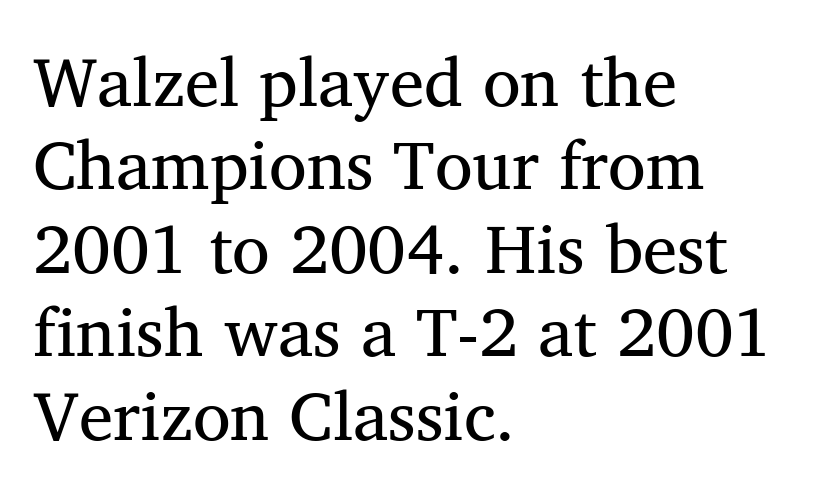
{"serif": "yes", "italic": "no", "bold": "no", "weight": "regular", "width": "normal", "stroke_contrast": "medium", "x_height": "medium", "monospaced": "no", "underline": "no", "align": "left", "line_spacing_ratio": 1.21, "letter_spacing": "normal", "letter_spacing_em": 0.0, "glyph_px": 69}
